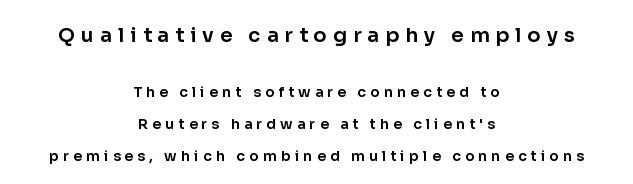
{"italic": "no", "underline": "no", "align": "center", "line_spacing": "loose", "line_spacing_ratio": 2.29, "letter_spacing": "wide", "letter_spacing_em": 0.3, "larger_block": "first", "size_ratio": 1.43, "glyph_px": 20}
